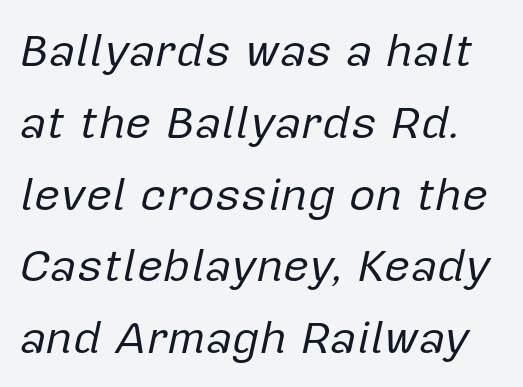
{"italic": "yes", "lean": "right", "slant_degrees": 12, "bold": "no", "weight": "regular", "width": "normal", "stroke_contrast": "low", "x_height": "medium", "monospaced": "no", "underline": "no", "line_spacing": "normal", "line_spacing_ratio": 1.56, "letter_spacing": "normal", "letter_spacing_em": 0.0, "glyph_px": 46}
